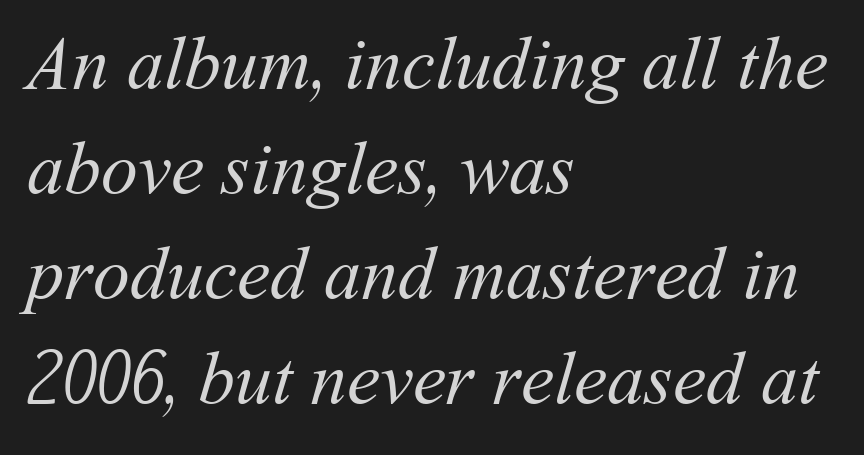
{"bold": "no", "weight": "regular", "width": "normal", "stroke_contrast": "medium", "x_height": "medium", "monospaced": "no", "underline": "no", "align": "left", "line_spacing": "normal", "line_spacing_ratio": 1.42, "letter_spacing": "normal", "letter_spacing_em": 0.0, "glyph_px": 74}
